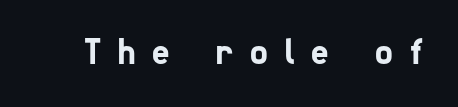
Clear beneath every line of the passage. These lines are rendered in a variable-pitch font. This rendering widens character spacing well past its baseline value. You can tell from the bare stems that sans-serif type was used.
